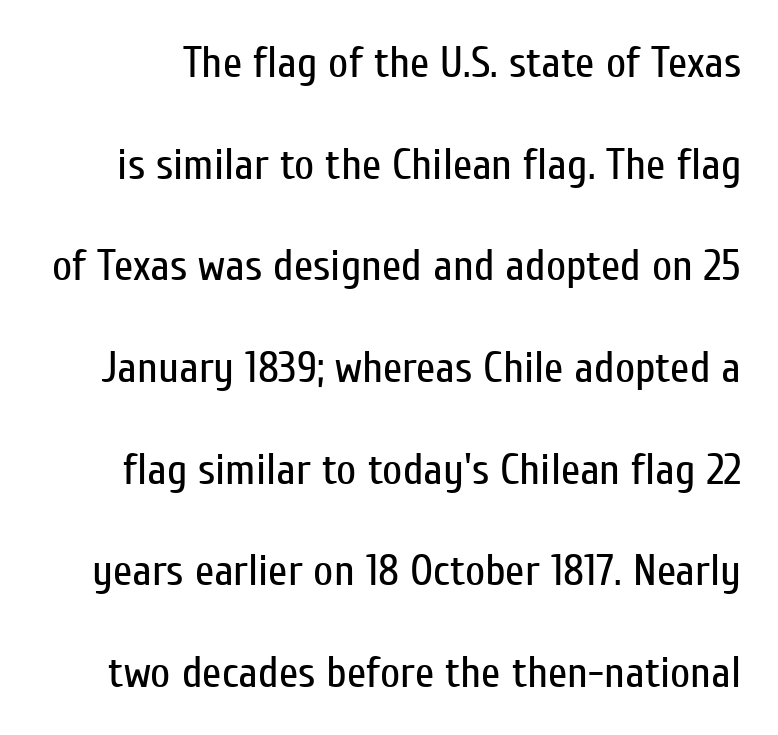
{"serif": "no", "italic": "no", "bold": "no", "weight": "regular", "width": "condensed", "stroke_contrast": "low", "x_height": "medium", "monospaced": "no", "underline": "no", "line_spacing": "loose", "line_spacing_ratio": 2.31, "letter_spacing": "normal", "letter_spacing_em": 0.0, "glyph_px": 44}
